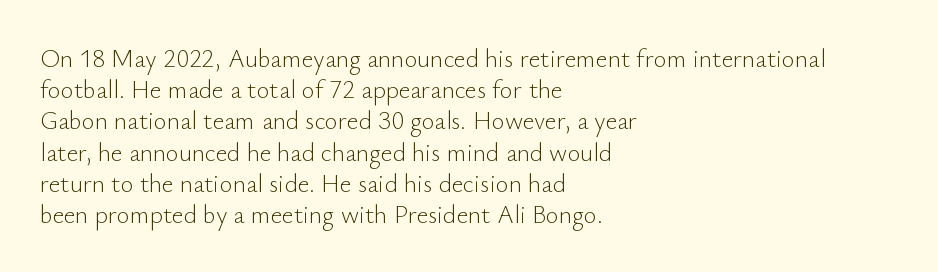
Q: Is the text bold? A: No.
Q: Is the text italic (slanted)? A: No, it is upright.
Q: Is the text underlined? A: No.
Q: How is the paragraph aligned? A: Left-aligned.
Q: Is the spacing between letters normal or unusually wide? A: Normal.
Q: Is the spacing between lines tight, normal or loose? A: Normal.
